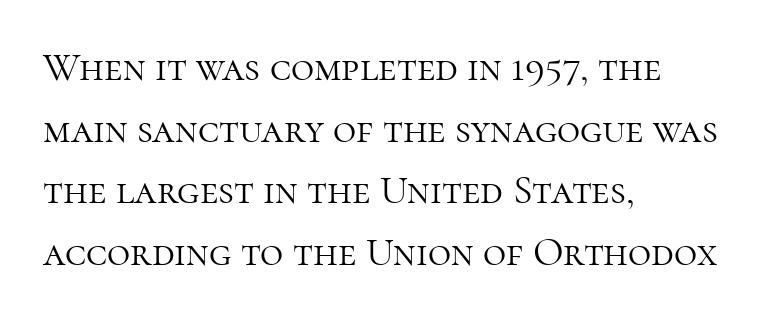
Q: Is the text bold? A: No.
Q: Is the text italic (slanted)? A: No, it is upright.
Q: Is the typeface a serif or a sans-serif typeface? A: Serif.
Q: Is the text underlined? A: No.
Q: How is the paragraph aligned? A: Left-aligned.
Q: Is the spacing between letters normal or unusually wide? A: Normal.
Q: Is the spacing between lines tight, normal or loose? A: Normal.
Q: Width (condensed, normal, or wide)? A: Normal.
Q: Stroke contrast? A: High.
Q: x-height? A: Medium.
Q: Monospaced? A: No.
